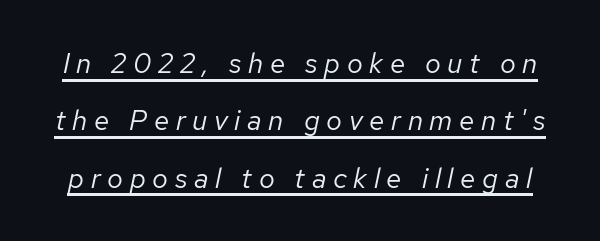
{"italic": "yes", "lean": "right", "slant_degrees": 12, "bold": "no", "weight": "regular", "width": "normal", "stroke_contrast": "low", "x_height": "medium", "monospaced": "no", "underline": "yes", "line_spacing": "loose", "line_spacing_ratio": 2.05, "letter_spacing": "wide", "letter_spacing_em": 0.24, "glyph_px": 28}
